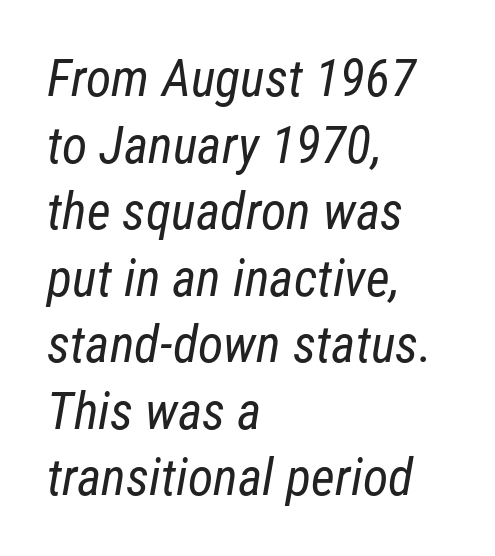
{"serif": "no", "bold": "no", "weight": "regular", "width": "condensed", "stroke_contrast": "low", "x_height": "medium", "monospaced": "no", "underline": "no", "align": "left", "line_spacing": "normal", "line_spacing_ratio": 1.28, "letter_spacing": "normal", "letter_spacing_em": 0.0, "glyph_px": 52}
